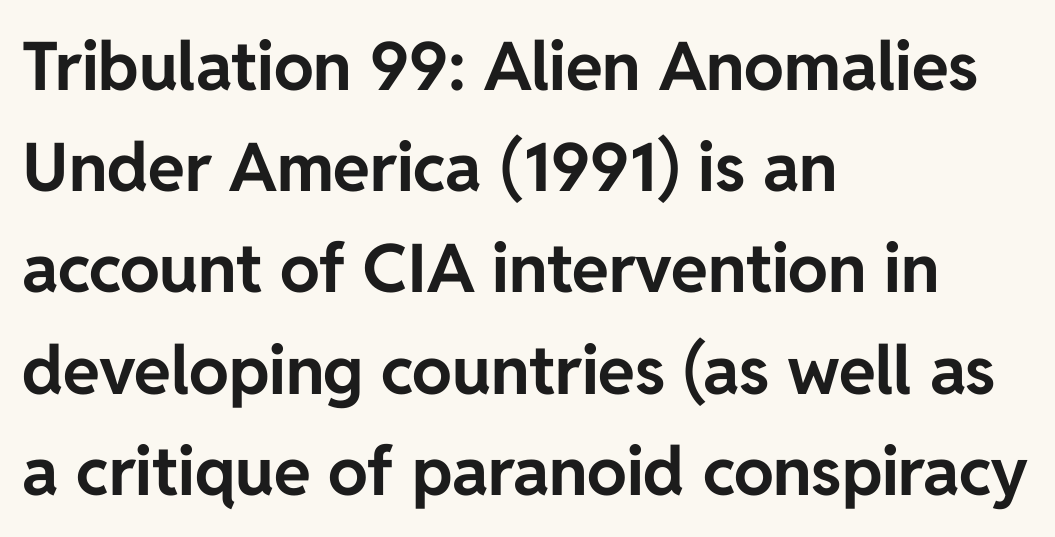
{"serif": "no", "italic": "no", "bold": "yes", "weight": "bold", "width": "normal", "stroke_contrast": "low", "x_height": "medium", "monospaced": "no", "underline": "no", "align": "left", "line_spacing": "normal", "line_spacing_ratio": 1.51, "letter_spacing": "normal", "letter_spacing_em": 0.0, "glyph_px": 67}
